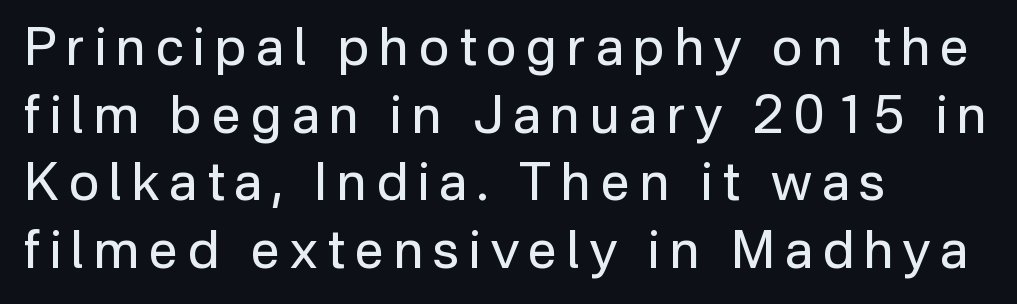
Q: Is the text bold? A: No.
Q: Is the text italic (slanted)? A: No, it is upright.
Q: Is the typeface a serif or a sans-serif typeface? A: Sans-serif.
Q: Is the text underlined? A: No.
Q: How is the paragraph aligned? A: Left-aligned.
Q: Is the spacing between lines tight, normal or loose? A: Normal.
Q: Width (condensed, normal, or wide)? A: Normal.
Q: Stroke contrast? A: Low.
Q: x-height? A: Medium.
Q: Monospaced? A: No.
